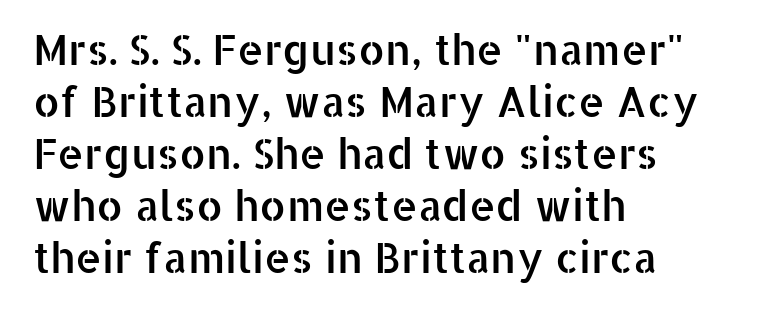
The image shows 42 px sans-serif type, upright; set left-aligned, line spacing 1.24x, normal letter spacing, not underlined; low stroke contrast and a medium x-height.
